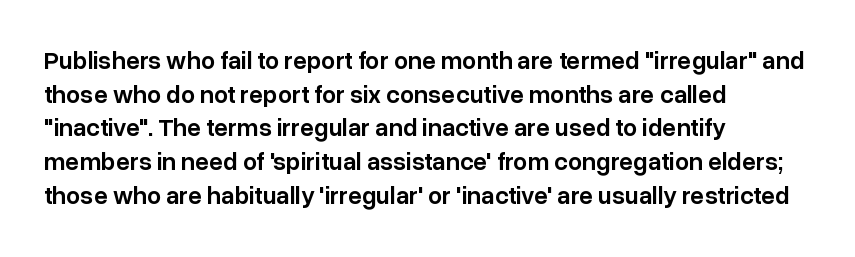
Q: Is the text bold? A: Semi-bold.
Q: Is the text italic (slanted)? A: No, it is upright.
Q: Is the text underlined? A: No.
Q: How is the paragraph aligned? A: Left-aligned.
Q: Is the spacing between letters normal or unusually wide? A: Normal.
Q: Is the spacing between lines tight, normal or loose? A: Normal.
